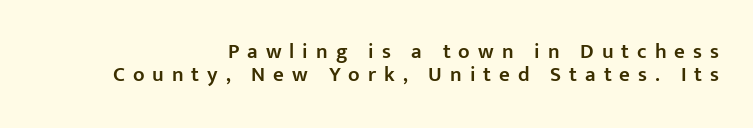
{"italic": "no", "bold": "semi", "underline": "no", "align": "right", "line_spacing": "tight", "line_spacing_ratio": 1.11, "letter_spacing": "wide", "letter_spacing_em": 0.38, "glyph_px": 21}
